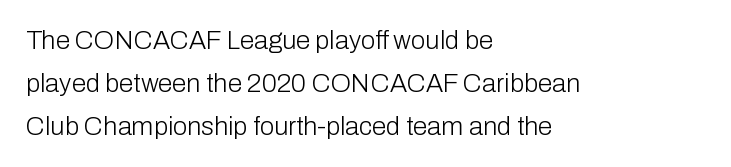
No letter is thick-stroked: the sample isn't bold. The specimen reads as upright at a glance. Compared with typical paragraphs, the rows here are spaced about the same. This rendering uses left alignment, leaving the right contour irregular. This rendering features lettering with no underline. In terms of letterspacing, this is plain default setting.
